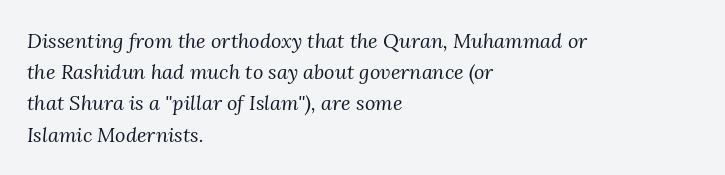
{"italic": "yes", "lean": "right", "slant_degrees": 3, "bold": "no", "underline": "no", "align": "left", "line_spacing": "normal", "line_spacing_ratio": 1.56, "letter_spacing": "normal", "letter_spacing_em": 0.0, "glyph_px": 20}
